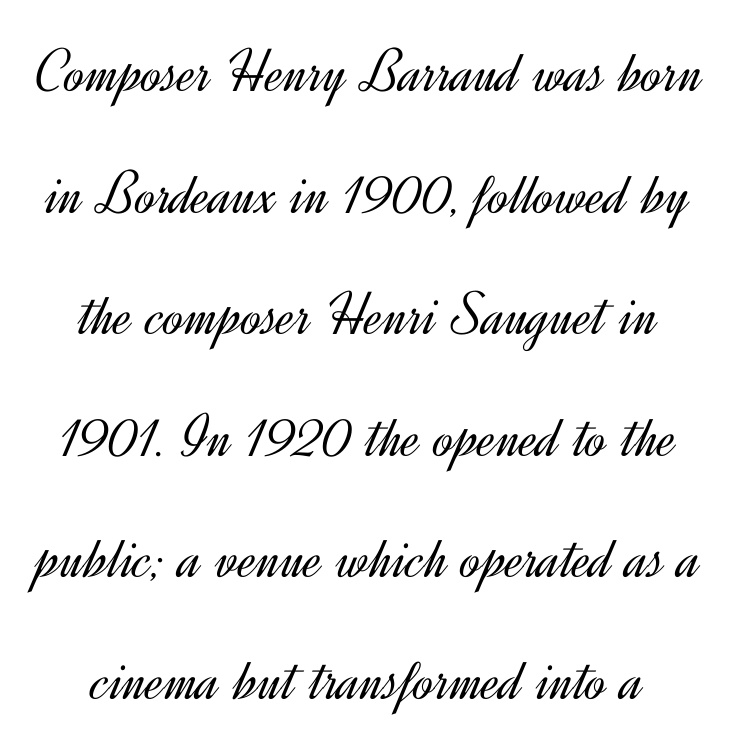
Q: Is the text bold? A: No.
Q: Is the text italic (slanted)? A: Yes.
Q: Is the typeface a serif or a sans-serif typeface? A: Sans-serif.
Q: Is the text underlined? A: No.
Q: Is the spacing between letters normal or unusually wide? A: Normal.
Q: Is the spacing between lines tight, normal or loose? A: Loose.
Q: Width (condensed, normal, or wide)? A: Normal.
Q: x-height? A: Small.
Q: Monospaced? A: No.
